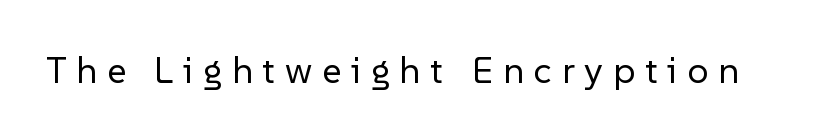
This rendering features lettering with no underline. The passage shown has open, widely tracked lettering throughout. When letters stand straight like this, we call the style roman or upright. Examine the stroke ends and you'll find no serifs. Do the characters align in a grid? No, the font is proportional. Is this a heavy cut? Hardly; it is regular or lighter.
